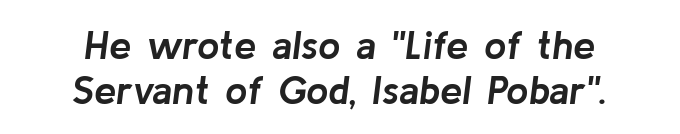
The image shows 40 px semibold type, italic (leaning right); set centered, tight line spacing (1.12x), normal letter spacing, not underlined; low stroke contrast and a medium x-height.
